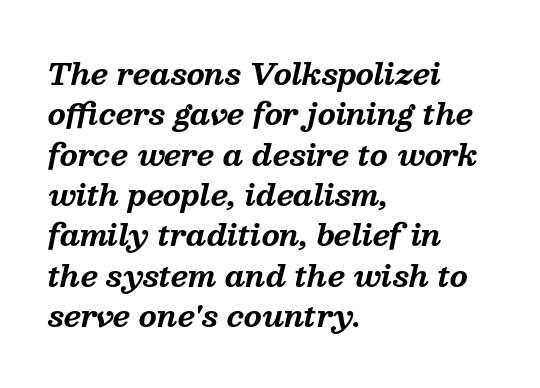
{"serif": "yes", "italic": "yes", "lean": "right", "slant_degrees": 13, "bold": "yes", "weight": "bold", "width": "normal", "stroke_contrast": "medium", "x_height": "medium", "monospaced": "no", "underline": "no", "align": "left", "line_spacing": "normal", "line_spacing_ratio": 1.39, "letter_spacing": "normal", "letter_spacing_em": 0.0, "glyph_px": 29}
